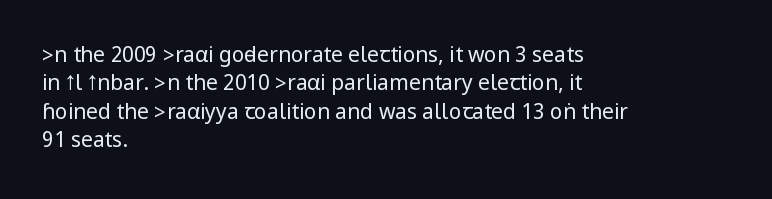
Evenly set lines give the paragraph a standard silhouette. Students, note that the glyphs here touch the page at normal intervals. In terms of posture, this sample is upright. Typeset ragged right — the left edge is the straight one.
